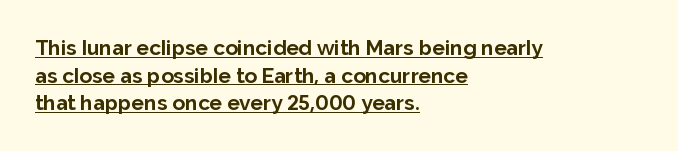
Q: Is the text bold? A: Yes.
Q: Is the text italic (slanted)? A: No, it is upright.
Q: Is the text underlined? A: Yes.
Q: How is the paragraph aligned? A: Left-aligned.
Q: Is the spacing between letters normal or unusually wide? A: Normal.
Q: Is the spacing between lines tight, normal or loose? A: Normal.
